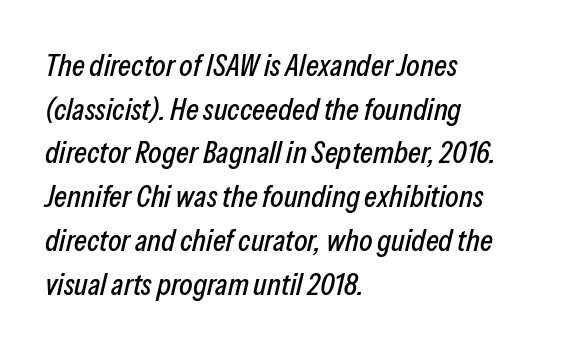
Q: Is the text italic (slanted)? A: Yes, it leans right by about 13 degrees.
Q: Is the text underlined? A: No.
Q: How is the paragraph aligned? A: Left-aligned.
Q: Is the spacing between letters normal or unusually wide? A: Normal.
Q: Is the spacing between lines tight, normal or loose? A: Normal.
Q: Width (condensed, normal, or wide)? A: Condensed.
Q: Stroke contrast? A: Low.
Q: x-height? A: Medium.
Q: Monospaced? A: No.
